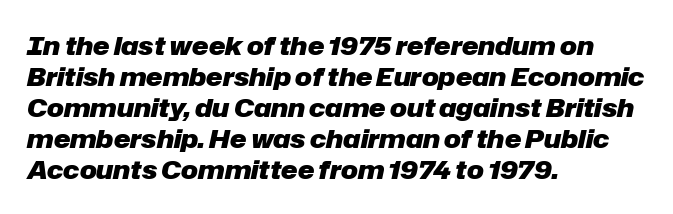
{"italic": "yes", "lean": "right", "slant_degrees": 12, "bold": "yes", "underline": "no", "align": "left", "line_spacing_ratio": 1.24, "letter_spacing": "normal", "letter_spacing_em": 0.0, "glyph_px": 25}
